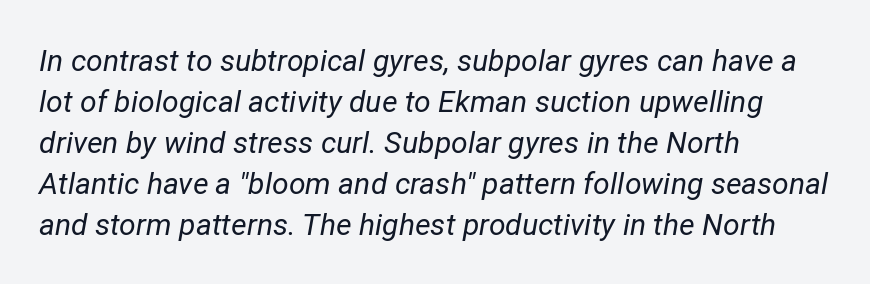
The passage shown is not underscored anywhere. Bold? No — there's no thickening of the strokes. Short and long lines alike share a common starting point at left. Does the lettering tilt? It does — this is italic. Is this a fixed-width face? No — the glyphs have proportional, varying widths. Leading: standard.
